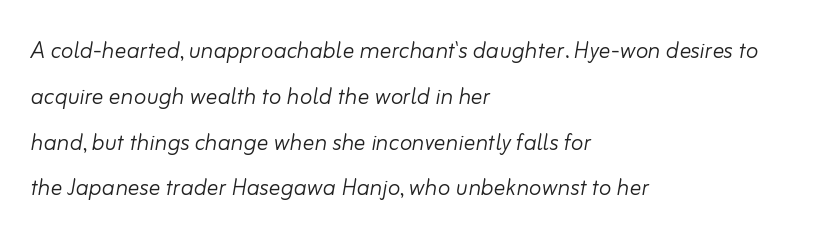
This sample has the flowing, uneven cadence of proportional lettering. Letters have the restrained weight of plain body copy at most. Leading: standard. Anything drawn beneath the words? Only blank space.
